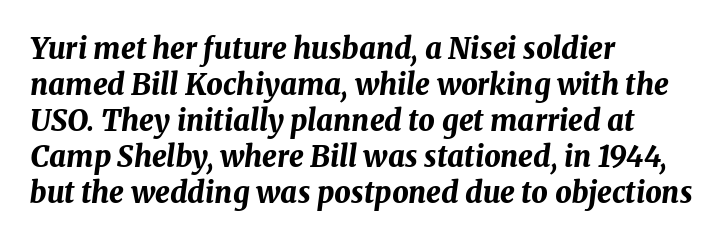
Style check: oblique. Visually the block forms a straight wall on the left and a jagged coastline on the right. Typographic density is high because the face is bold. Character widths vary here, with narrow letters taking less room than wide ones. The rendering keeps characters at their native spacing.
